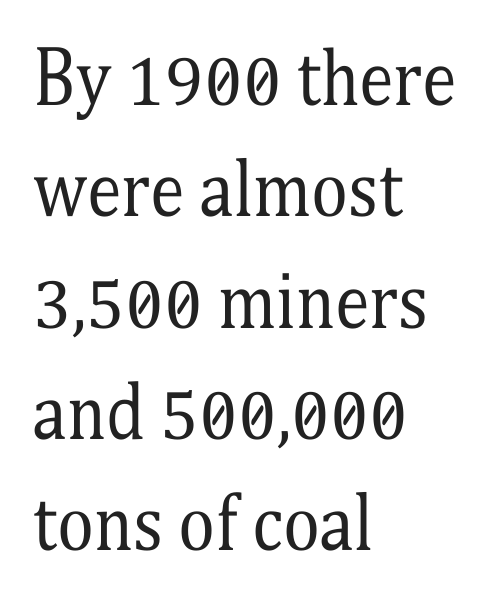
Plain, unruled lines of type. In terms of posture, this sample is upright. The paragraph has a hard left edge and a soft right edge. Varying glyph widths throughout — classic text-font behaviour.
